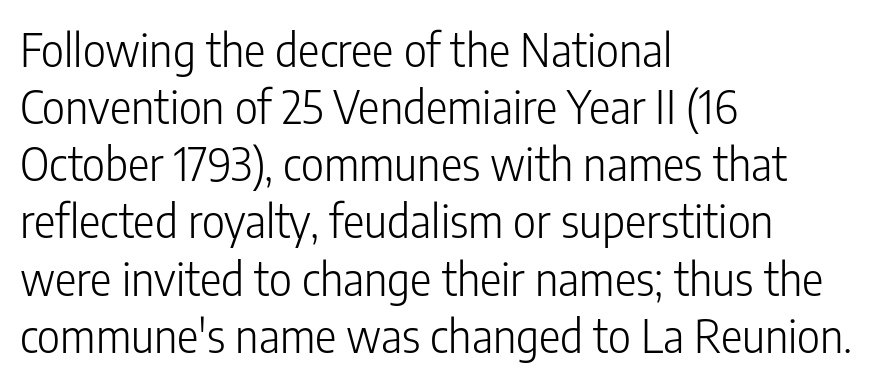
{"serif": "no", "italic": "no", "bold": "no", "weight": "light", "width": "condensed", "stroke_contrast": "low", "x_height": "medium", "monospaced": "no", "underline": "no", "align": "left", "line_spacing": "normal", "line_spacing_ratio": 1.27, "letter_spacing": "normal", "letter_spacing_em": 0.0, "glyph_px": 45}
